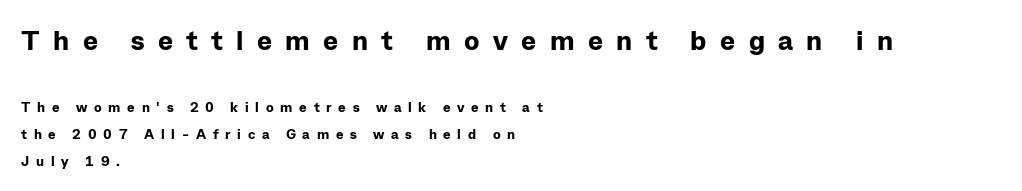
A sans-serif font was chosen for this passage. Look at the glyph heights: the upper group is clearly the bigger setting. Notice how the stems are strictly vertical — no italics here. Every letter is thick-stroked: bold, no question. Vertically, the passage feels expansive, rows floating well apart. Just letters on the line, the space beneath them empty.
